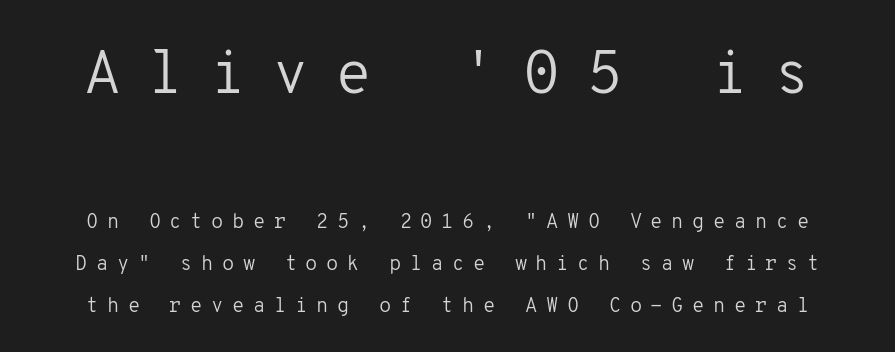
Airy leading. Bold? No — there's no thickening of the strokes. Beneath every word, the page is bare. Classification — sans serif. Fixed-width glyphs throughout — classic coding-font behaviour. Reading top to bottom, the characters get smaller at the block break.
